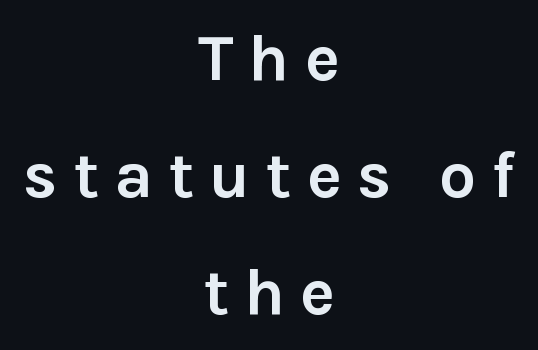
Q: Is the text bold? A: Yes.
Q: Is the text italic (slanted)? A: No, it is upright.
Q: Is the typeface a serif or a sans-serif typeface? A: Sans-serif.
Q: Is the text underlined? A: No.
Q: How is the paragraph aligned? A: Centered.
Q: Is the spacing between letters normal or unusually wide? A: Unusually wide.
Q: Width (condensed, normal, or wide)? A: Normal.
Q: Stroke contrast? A: Low.
Q: x-height? A: Medium.
Q: Monospaced? A: No.
